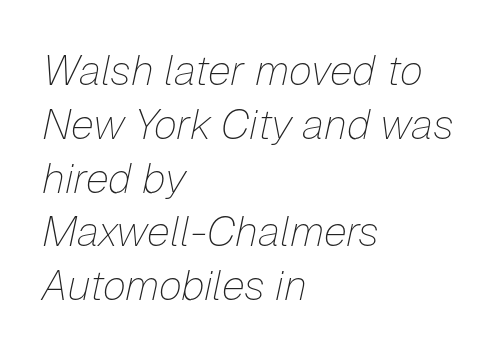
The image shows 42 px thin type, italic (leaning right); set left-aligned, normal line spacing (1.28x), normal letter spacing, not underlined; low stroke contrast and a medium x-height.
